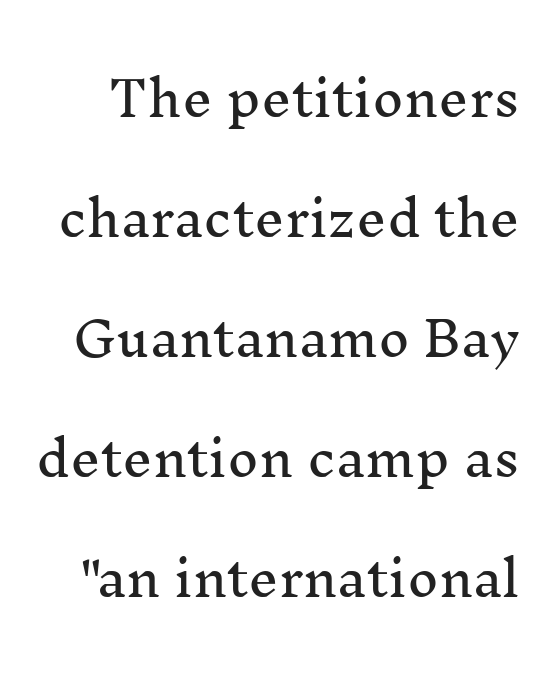
The image shows 48 px serif type, upright; set loose line spacing (2.5x), normal letter spacing, not underlined; medium stroke contrast and a medium x-height.
